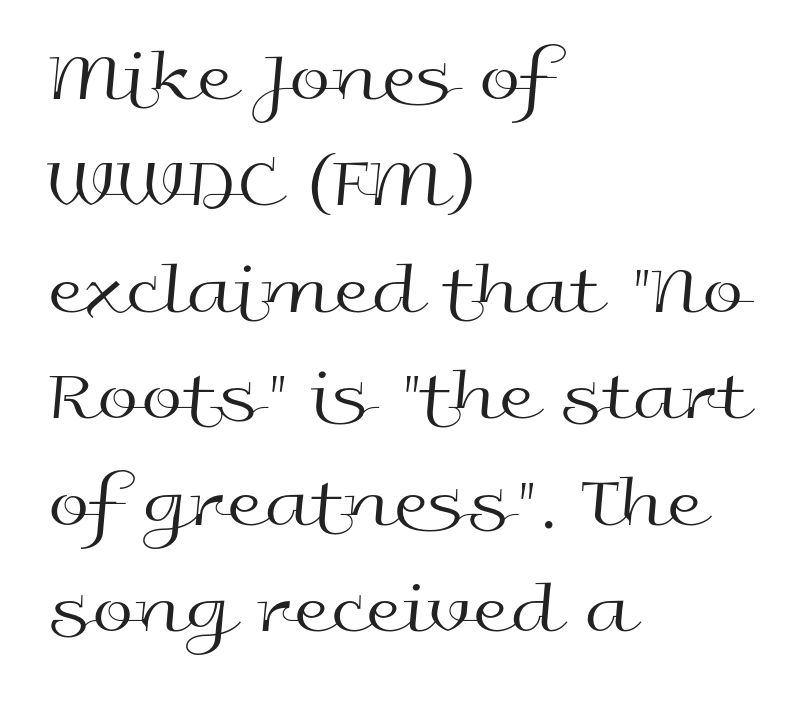
Q: Is the text bold? A: No.
Q: Is the text italic (slanted)? A: No, it is upright.
Q: Is the typeface a serif or a sans-serif typeface? A: Sans-serif.
Q: Is the text underlined? A: No.
Q: How is the paragraph aligned? A: Left-aligned.
Q: Is the spacing between letters normal or unusually wide? A: Normal.
Q: Is the spacing between lines tight, normal or loose? A: Normal.
Q: Width (condensed, normal, or wide)? A: Wide.
Q: x-height? A: Medium.
Q: Monospaced? A: No.
